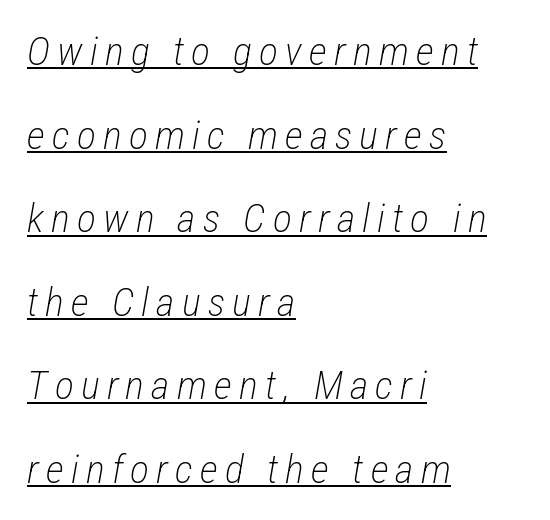
The image shows 40 px light, condensed type, italic (leaning right); set left-aligned, loose line spacing (2.09x), underlined; low stroke contrast and a medium x-height.
